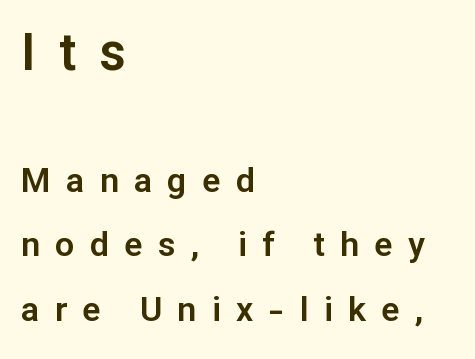
The image shows 51 px sans-serif type, upright; set left-aligned, loose line spacing (1.9x), unusually wide letter spacing (+0.45 em), not underlined; the first (top) block is 1.5x larger; low stroke contrast and a medium x-height.
